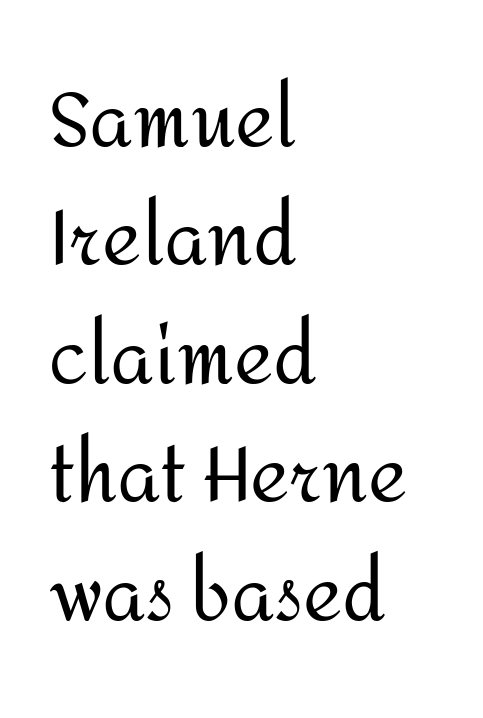
The image shows 75 px regular-weight sans-serif type, upright; set left-aligned, normal line spacing (1.58x), normal letter spacing, not underlined; medium stroke contrast and a medium x-height.
